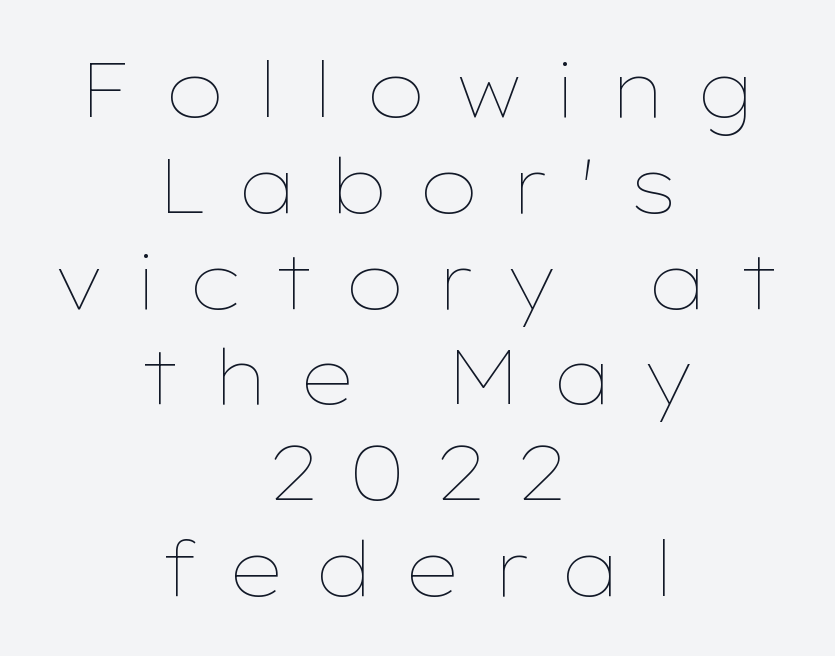
{"italic": "no", "bold": "no", "weight": "thin", "width": "wide", "stroke_contrast": "low", "x_height": "medium", "monospaced": "no", "underline": "no", "align": "center", "line_spacing": "normal", "line_spacing_ratio": 1.26, "letter_spacing": "wide", "letter_spacing_em": 0.39, "glyph_px": 76}
